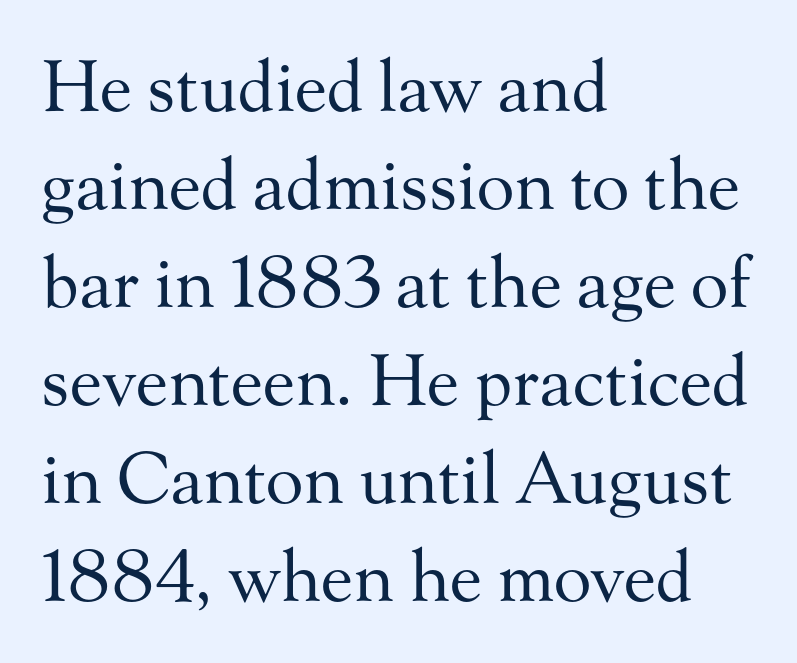
Look at the tracking — it's just the regular setting, nothing added. Does the copy run flush right? No — it runs flush left. Designer's note — italics off, roman on. Character widths vary here, with narrow letters taking less room than wide ones.
